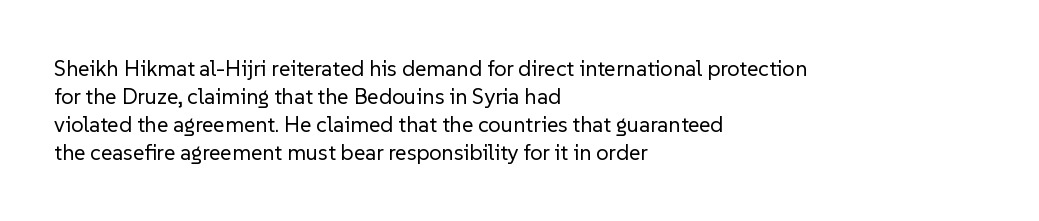
Q: Is the text bold? A: No.
Q: Is the text italic (slanted)? A: No, it is upright.
Q: Is the text underlined? A: No.
Q: How is the paragraph aligned? A: Left-aligned.
Q: Is the spacing between letters normal or unusually wide? A: Normal.
Q: Is the spacing between lines tight, normal or loose? A: Normal.
